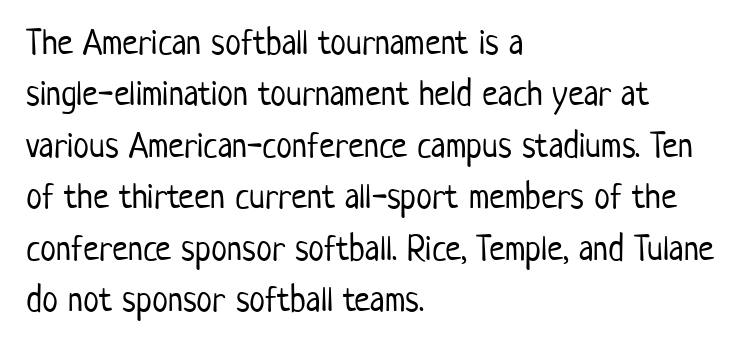
The image shows 36 px light, condensed sans-serif type, upright; set left-aligned, normal line spacing (1.43x), normal letter spacing, not underlined; low stroke contrast and a medium x-height.
